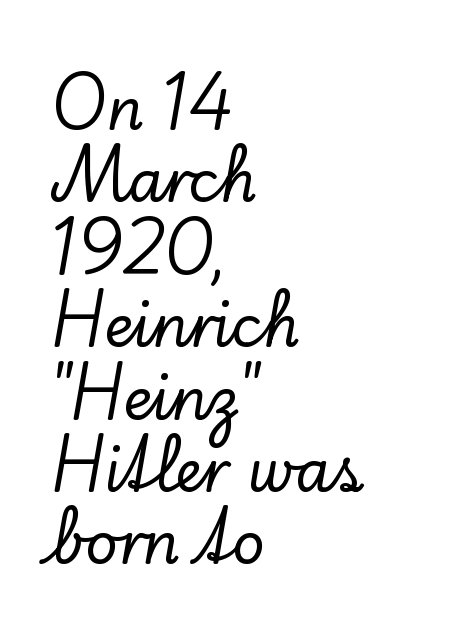
The image shows 57 px serif type; set left-aligned, normal line spacing (1.27x), normal letter spacing, not underlined; low stroke contrast and a small x-height.
